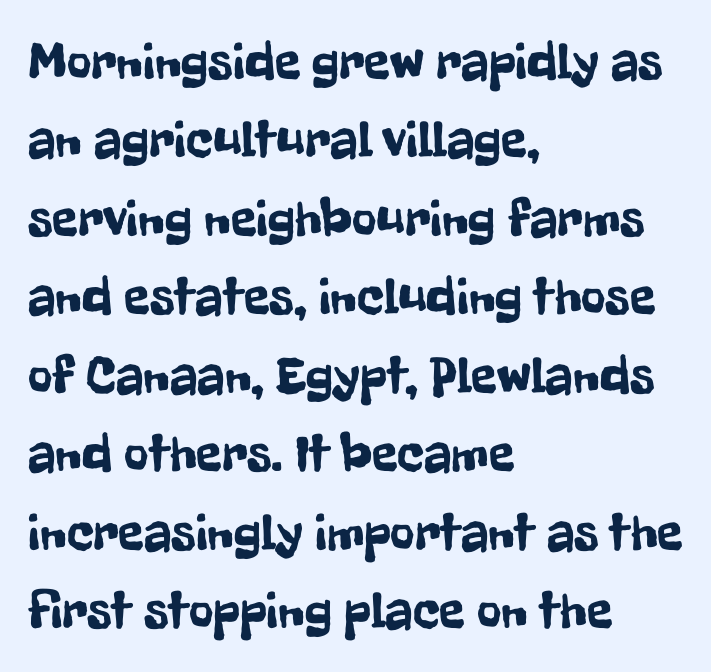
Q: Is the text italic (slanted)? A: No, it is upright.
Q: Is the typeface a serif or a sans-serif typeface? A: Sans-serif.
Q: Is the text underlined? A: No.
Q: How is the paragraph aligned? A: Left-aligned.
Q: Is the spacing between letters normal or unusually wide? A: Normal.
Q: Is the spacing between lines tight, normal or loose? A: Normal.
Q: Width (condensed, normal, or wide)? A: Condensed.
Q: Stroke contrast? A: Low.
Q: x-height? A: Medium.
Q: Monospaced? A: No.
